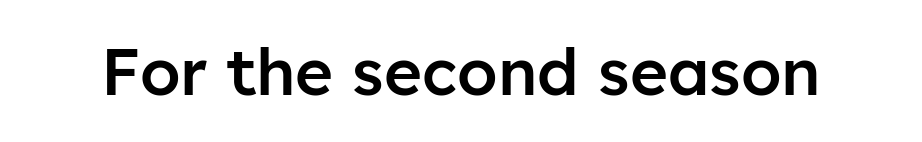
Q: Is the text bold? A: Semi-bold.
Q: Is the text italic (slanted)? A: No, it is upright.
Q: Is the typeface a serif or a sans-serif typeface? A: Sans-serif.
Q: Is the text underlined? A: No.
Q: Is the spacing between letters normal or unusually wide? A: Normal.
Q: Width (condensed, normal, or wide)? A: Normal.
Q: Stroke contrast? A: Low.
Q: x-height? A: Medium.
Q: Monospaced? A: No.
